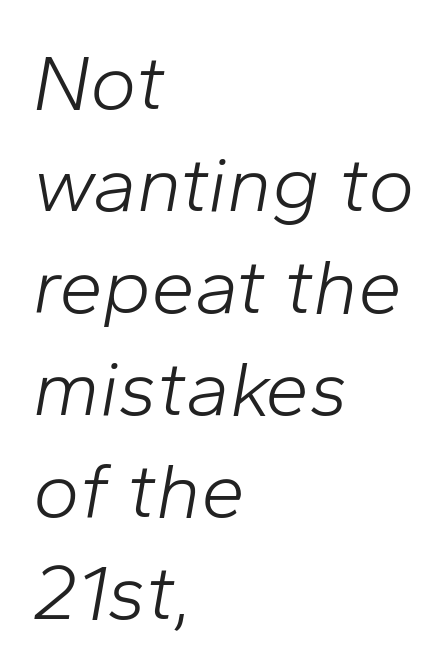
This sample uses an oblique cut, with every glyph tilted off the vertical. The glyphs are unaccompanied by any horizontal stroke below them. The vertical gap from one line to the next is medium. In terms of letterspacing, this is plain default setting. The paragraph shown leans on its left margin. The passage shown is typed in a proportional face where columns would drift.
